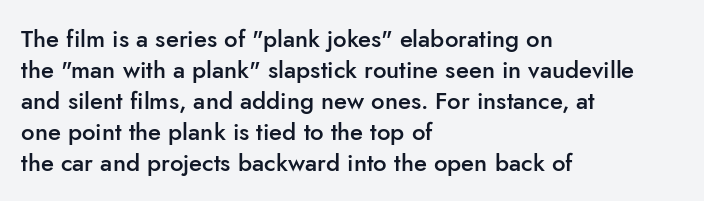
The strip under each line holds only bare page. Default kerning and tracking; the words read as compact shapes. This is the regular roman posture of the typeface. Regular leading. One-word summary of the alignment: left.
